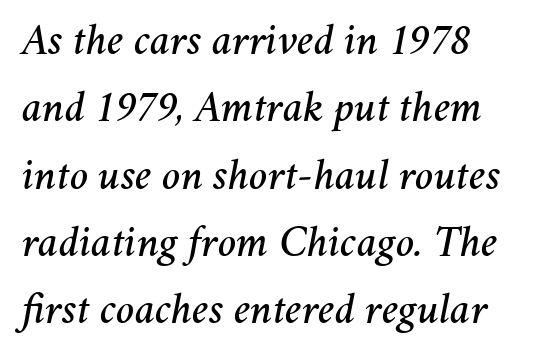
No word sits above an underline. Nobody touched the tracking dial on this one. A normal amount of white space separates one row of letters from the next. The typography opts for an oblique posture over an upright one.
